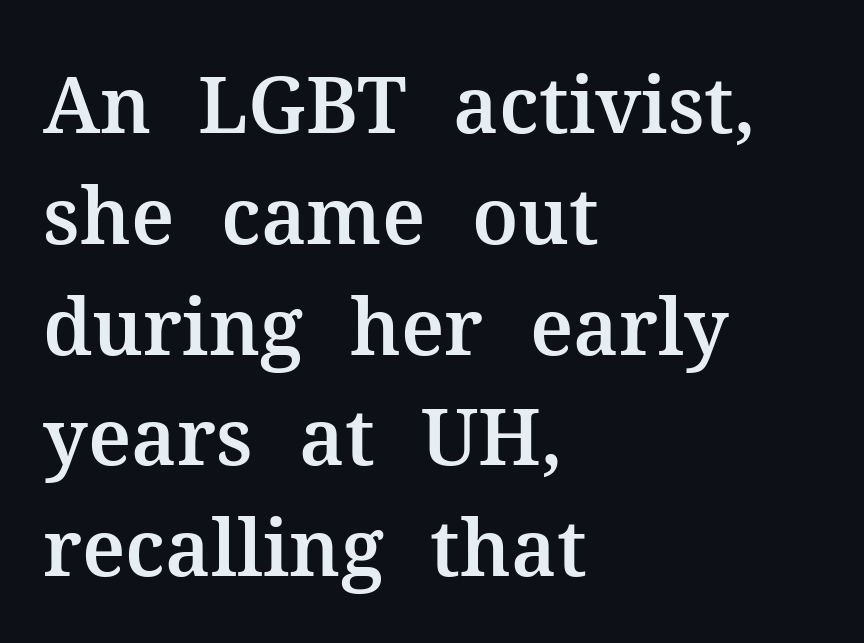
Character widths vary here, with narrow letters taking less room than wide ones. The rendering anchors every line to the left-hand side. Posture: straight, roman, zero tilt. In terms of leading, this rendering sits right in the middle.
